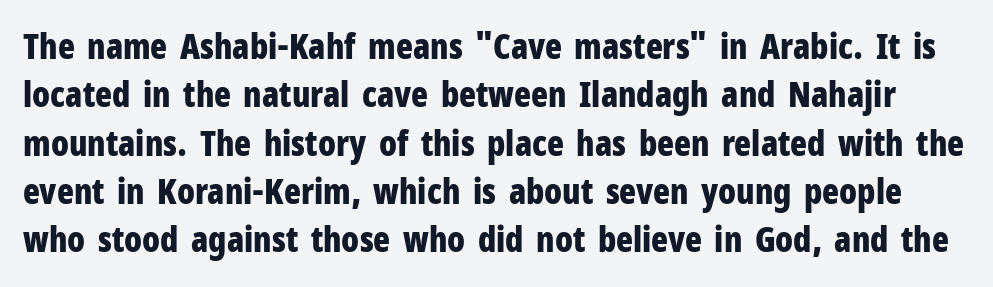
Q: Is the text bold? A: Yes.
Q: Is the text italic (slanted)? A: No, it is upright.
Q: Is the typeface a serif or a sans-serif typeface? A: Sans-serif.
Q: Is the text underlined? A: No.
Q: Is the spacing between letters normal or unusually wide? A: Normal.
Q: Is the spacing between lines tight, normal or loose? A: Normal.
Q: Width (condensed, normal, or wide)? A: Condensed.
Q: Stroke contrast? A: Low.
Q: x-height? A: Medium.
Q: Monospaced? A: No.
